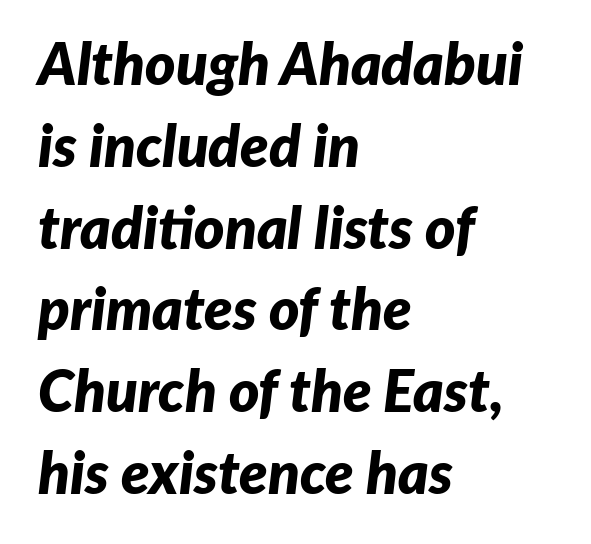
Q: Is the text bold? A: Yes.
Q: Is the text italic (slanted)? A: Yes, it leans right by about 7 degrees.
Q: Is the text underlined? A: No.
Q: How is the paragraph aligned? A: Left-aligned.
Q: Is the spacing between letters normal or unusually wide? A: Normal.
Q: Is the spacing between lines tight, normal or loose? A: Normal.
Q: Width (condensed, normal, or wide)? A: Normal.
Q: Stroke contrast? A: Low.
Q: x-height? A: Medium.
Q: Monospaced? A: No.
